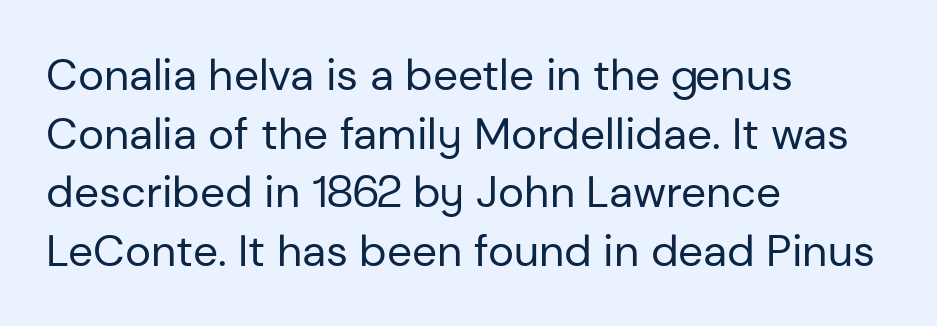
The image shows 44 px regular-weight sans-serif type, upright; set left-aligned, normal line spacing (1.33x), normal letter spacing, not underlined; low stroke contrast and a medium x-height.
